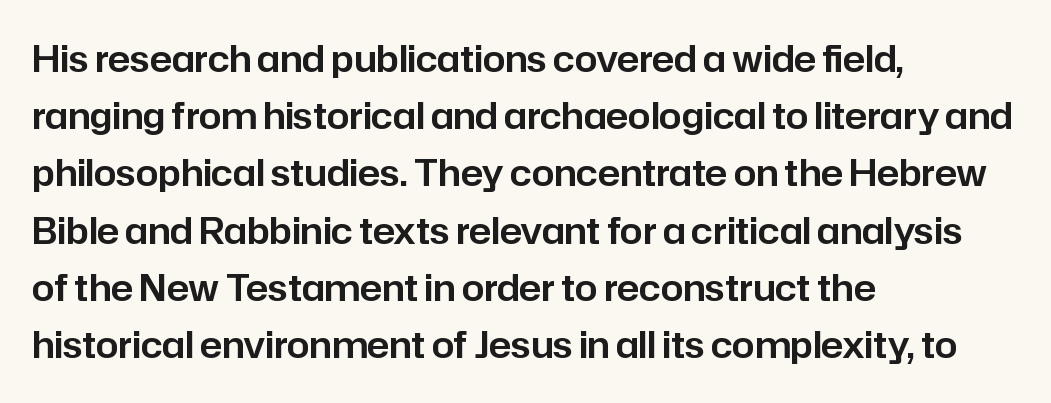
{"serif": "no", "italic": "no", "width": "normal", "stroke_contrast": "low", "x_height": "medium", "monospaced": "no", "underline": "no", "align": "left", "line_spacing": "normal", "line_spacing_ratio": 1.59, "letter_spacing": "normal", "letter_spacing_em": 0.0, "glyph_px": 36}
